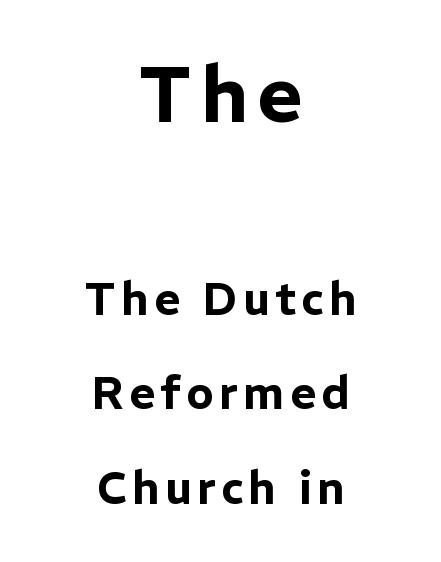
Q: Is the text italic (slanted)? A: No, it is upright.
Q: Is the typeface a serif or a sans-serif typeface? A: Sans-serif.
Q: Is the text underlined? A: No.
Q: How is the paragraph aligned? A: Centered.
Q: Is the spacing between lines tight, normal or loose? A: Loose.
Q: Which block of text is set in a larger size, the first (top) or the second (bottom)? A: The first (top) one.
Q: Width (condensed, normal, or wide)? A: Normal.
Q: Stroke contrast? A: Low.
Q: x-height? A: Medium.
Q: Monospaced? A: No.
